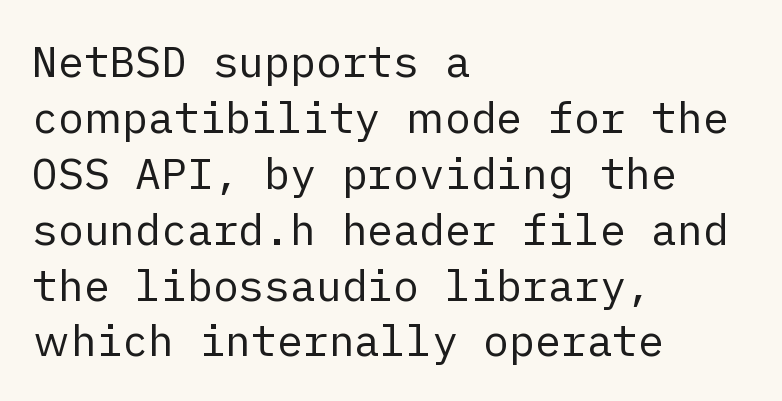
Q: Is the text bold? A: No.
Q: Is the text italic (slanted)? A: No, it is upright.
Q: Is the typeface a serif or a sans-serif typeface? A: Sans-serif.
Q: Is the text underlined? A: No.
Q: How is the paragraph aligned? A: Left-aligned.
Q: Is the spacing between letters normal or unusually wide? A: Normal.
Q: Is the spacing between lines tight, normal or loose? A: Normal.
Q: Width (condensed, normal, or wide)? A: Normal.
Q: Stroke contrast? A: Low.
Q: x-height? A: Medium.
